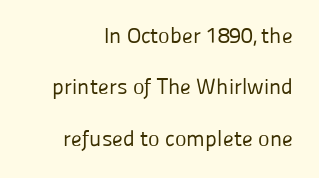
Q: Is the text bold? A: No.
Q: Is the text italic (slanted)? A: No, it is upright.
Q: Is the text underlined? A: No.
Q: How is the paragraph aligned? A: Right-aligned.
Q: Is the spacing between letters normal or unusually wide? A: Normal.
Q: Is the spacing between lines tight, normal or loose? A: Loose.
